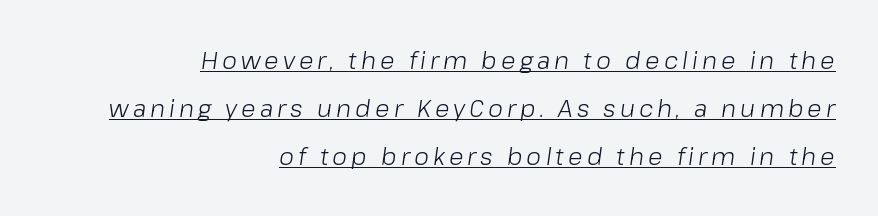
The image shows 24 px text type, italic (leaning right); set right-aligned, loose line spacing (2.01x), underlined.
